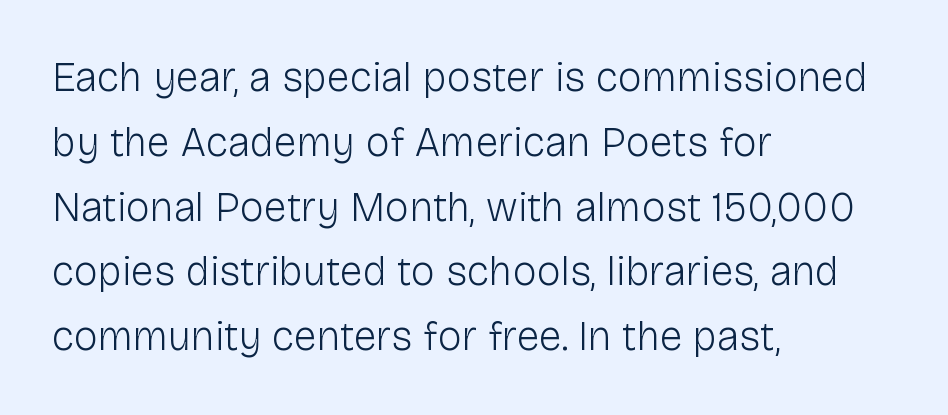
If you drew a line through each stem, it would be perfectly vertical. A typesetter would label this face a sans. Weight: in the light-to-regular range. Where is the straight margin? On the left. Looks like regular typesetting: each glyph gets only the width it needs.
